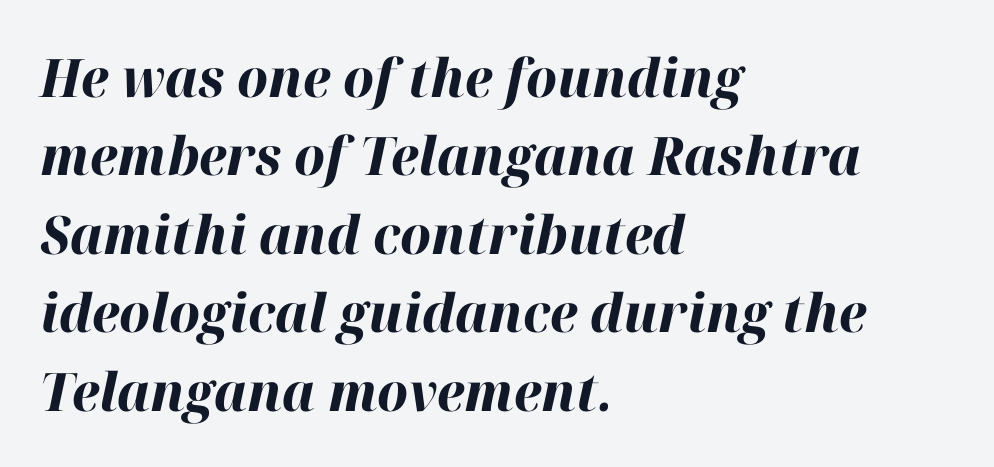
{"italic": "yes", "lean": "right", "slant_degrees": 12, "bold": "yes", "weight": "bold", "width": "normal", "stroke_contrast": "high", "x_height": "medium", "monospaced": "no", "underline": "no", "align": "left", "line_spacing": "normal", "line_spacing_ratio": 1.48, "letter_spacing": "normal", "letter_spacing_em": 0.0, "glyph_px": 53}
